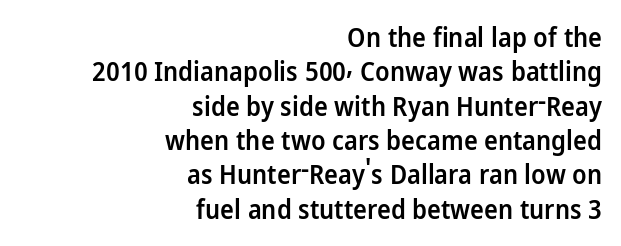
The image shows 26 px text type, upright; set right-aligned, normal line spacing (1.32x), normal letter spacing, not underlined.
